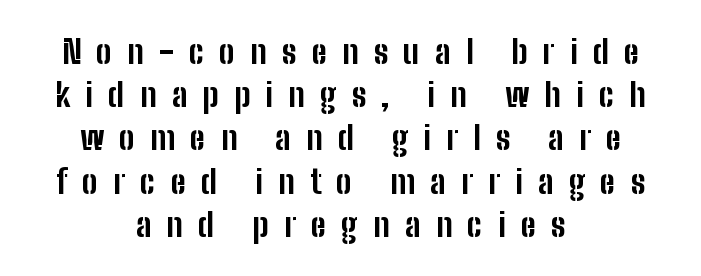
{"serif": "no", "italic": "no", "bold": "yes", "weight": "bold", "width": "condensed", "stroke_contrast": "low", "x_height": "medium", "monospaced": "no", "underline": "no", "align": "center", "line_spacing": "normal", "line_spacing_ratio": 1.31, "letter_spacing": "wide", "letter_spacing_em": 0.46, "glyph_px": 33}
